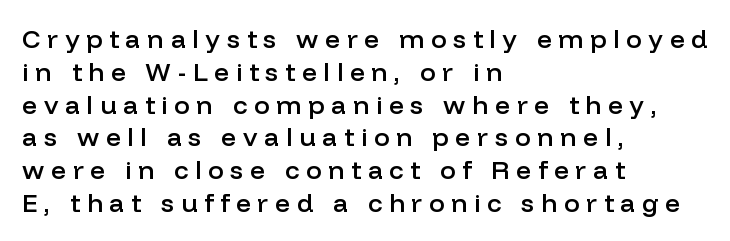
The image shows 26 px text type, upright; set left-aligned, normal line spacing (1.26x), unusually wide letter spacing (+0.26 em), not underlined.
